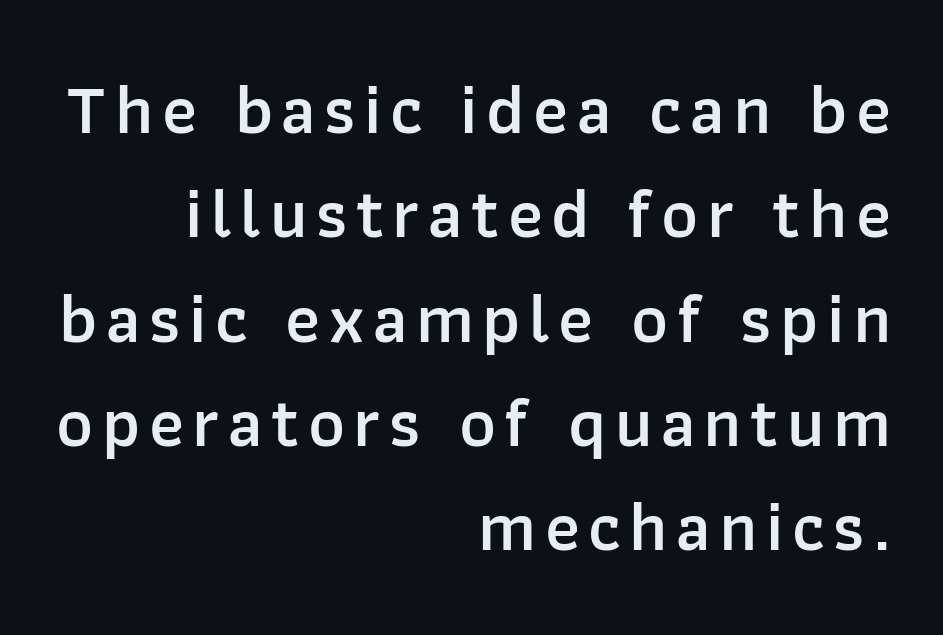
Q: Is the text bold? A: Semi-bold.
Q: Is the text italic (slanted)? A: No, it is upright.
Q: Is the typeface a serif or a sans-serif typeface? A: Sans-serif.
Q: Is the text underlined? A: No.
Q: How is the paragraph aligned? A: Right-aligned.
Q: Is the spacing between lines tight, normal or loose? A: Normal.
Q: Width (condensed, normal, or wide)? A: Normal.
Q: Stroke contrast? A: Low.
Q: x-height? A: Medium.
Q: Monospaced? A: No.
